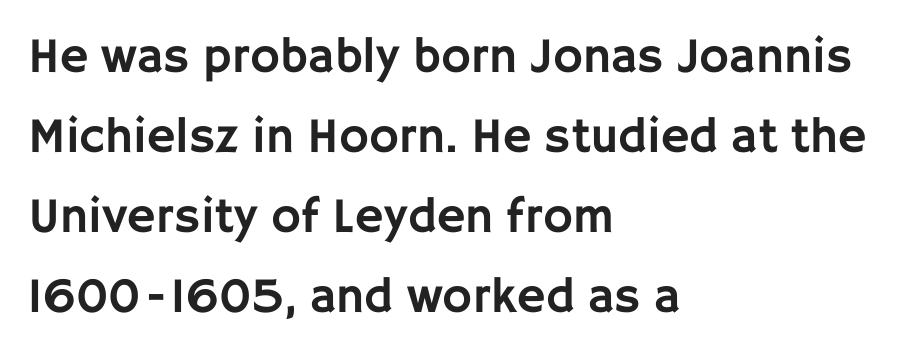
Q: Is the text italic (slanted)? A: No, it is upright.
Q: Is the typeface a serif or a sans-serif typeface? A: Sans-serif.
Q: Is the text underlined? A: No.
Q: How is the paragraph aligned? A: Left-aligned.
Q: Is the spacing between letters normal or unusually wide? A: Normal.
Q: Is the spacing between lines tight, normal or loose? A: Normal.
Q: Width (condensed, normal, or wide)? A: Normal.
Q: Stroke contrast? A: Low.
Q: x-height? A: Large.
Q: Monospaced? A: No.
